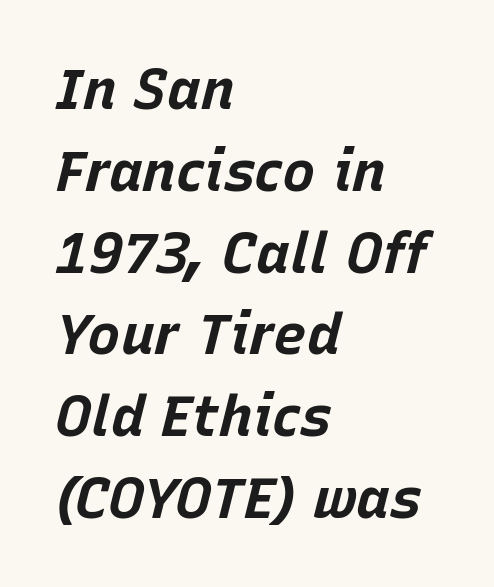
Q: Is the text bold? A: Yes.
Q: Is the text italic (slanted)? A: Yes, it leans right by about 15 degrees.
Q: Is the text underlined? A: No.
Q: How is the paragraph aligned? A: Left-aligned.
Q: Is the spacing between letters normal or unusually wide? A: Normal.
Q: Is the spacing between lines tight, normal or loose? A: Normal.
Q: Width (condensed, normal, or wide)? A: Normal.
Q: Stroke contrast? A: Low.
Q: x-height? A: Large.
Q: Monospaced? A: No.
